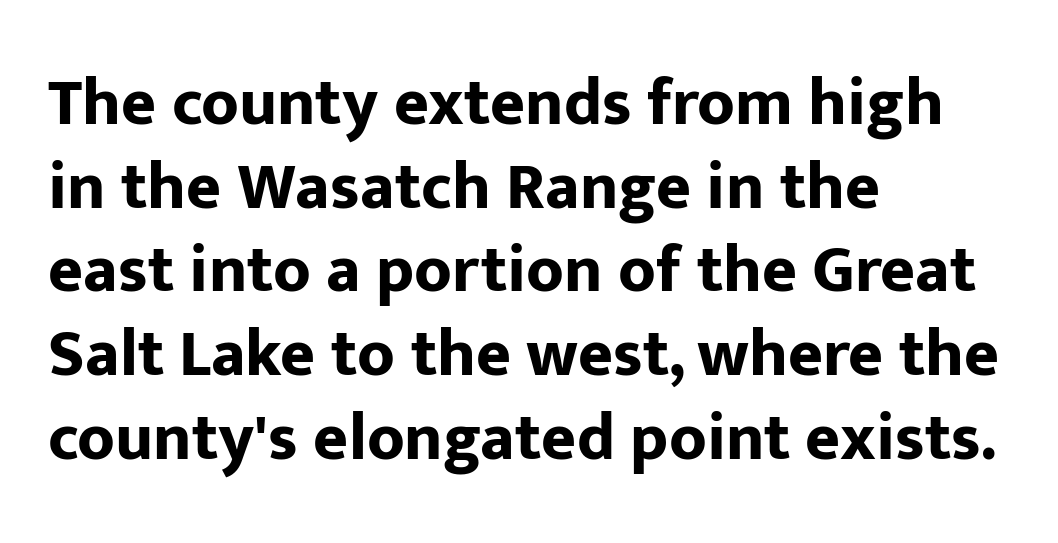
Q: Is the text bold? A: Yes.
Q: Is the text italic (slanted)? A: No, it is upright.
Q: Is the typeface a serif or a sans-serif typeface? A: Sans-serif.
Q: Is the text underlined? A: No.
Q: How is the paragraph aligned? A: Left-aligned.
Q: Is the spacing between letters normal or unusually wide? A: Normal.
Q: Is the spacing between lines tight, normal or loose? A: Normal.
Q: Width (condensed, normal, or wide)? A: Normal.
Q: Stroke contrast? A: Low.
Q: x-height? A: Medium.
Q: Monospaced? A: No.
